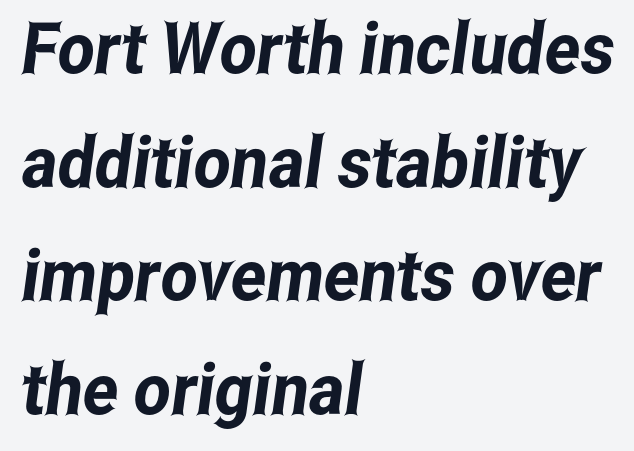
{"serif": "no", "width": "condensed", "stroke_contrast": "low", "x_height": "medium", "monospaced": "no", "underline": "no", "align": "left", "line_spacing": "normal", "line_spacing_ratio": 1.6, "letter_spacing": "normal", "letter_spacing_em": 0.0, "glyph_px": 71}
